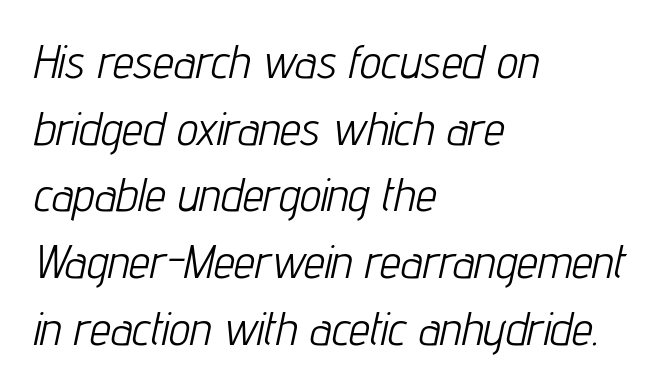
The paragraph has a hard left edge and a soft right edge. The line-height multiplier appears to be the usual default. Spacing verdict: proportional, widths tailored to each character. You can tell it's italic because the verticals aren't actually vertical.
